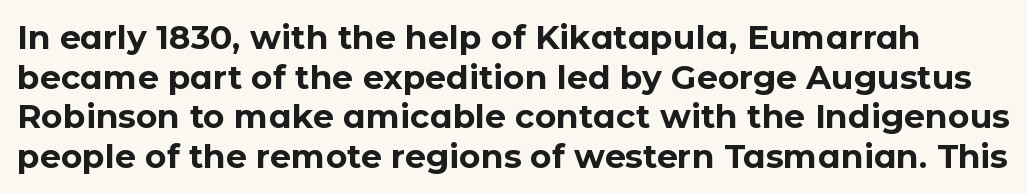
The image shows 33 px bold sans-serif type, upright; set line spacing 1.2x, normal letter spacing, not underlined; low stroke contrast and a medium x-height.
